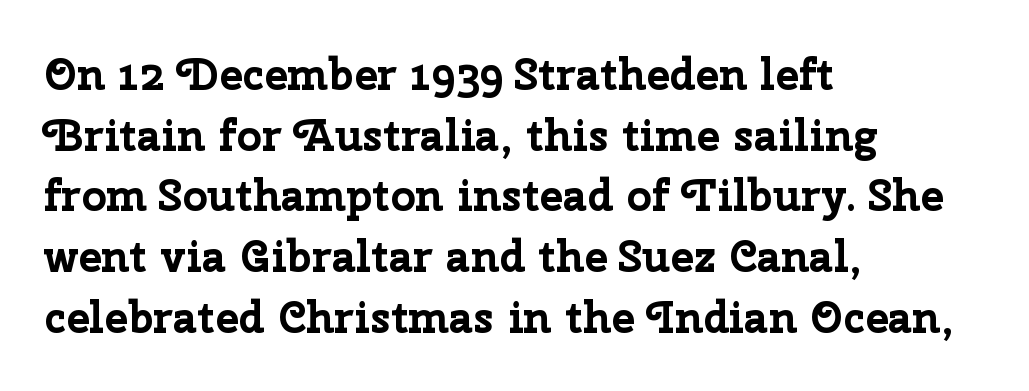
Q: Is the text bold? A: Yes.
Q: Is the text italic (slanted)? A: No, it is upright.
Q: Is the typeface a serif or a sans-serif typeface? A: Sans-serif.
Q: Is the text underlined? A: No.
Q: How is the paragraph aligned? A: Left-aligned.
Q: Is the spacing between letters normal or unusually wide? A: Normal.
Q: Is the spacing between lines tight, normal or loose? A: Normal.
Q: Width (condensed, normal, or wide)? A: Normal.
Q: Stroke contrast? A: Low.
Q: x-height? A: Medium.
Q: Monospaced? A: No.
